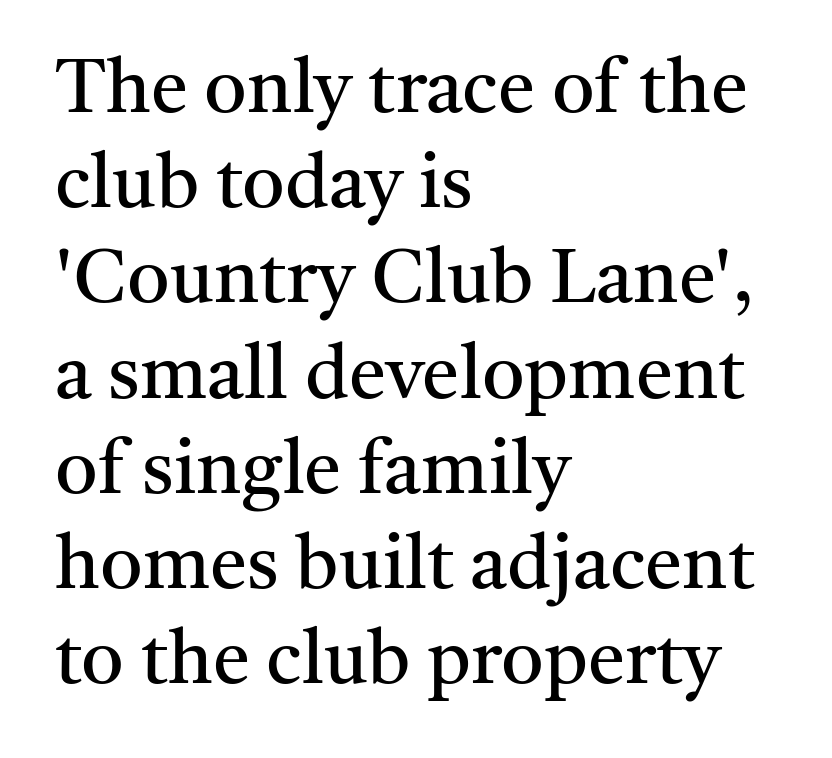
Q: Is the text bold? A: No.
Q: Is the text italic (slanted)? A: No, it is upright.
Q: Is the typeface a serif or a sans-serif typeface? A: Serif.
Q: Is the text underlined? A: No.
Q: How is the paragraph aligned? A: Left-aligned.
Q: Is the spacing between letters normal or unusually wide? A: Normal.
Q: Is the spacing between lines tight, normal or loose? A: Normal.
Q: Width (condensed, normal, or wide)? A: Normal.
Q: Stroke contrast? A: Medium.
Q: x-height? A: Medium.
Q: Monospaced? A: No.
